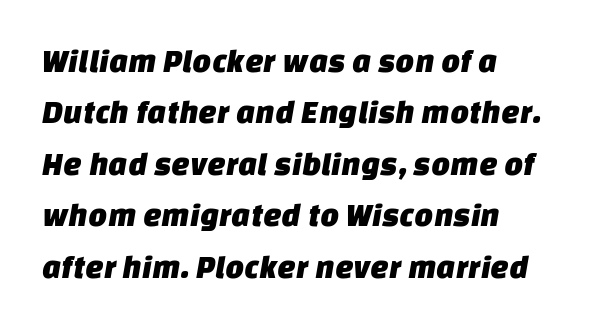
Here the glyphs are tracked normally, forming tight word shapes. The rendering uses a moderate line-height, typical for paragraphs. Unmarked baselines from the first word to the last. Every row of glyphs begins at an identical x-position on the left. The face used here is a sans, in the tradition of grotesques and geometrics.
